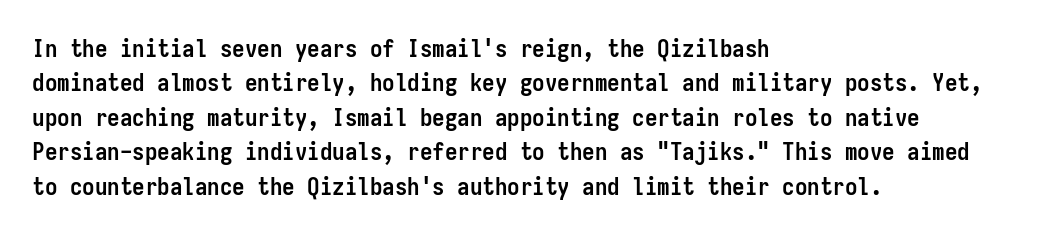
{"italic": "no", "bold": "yes", "underline": "no", "align": "left", "line_spacing": "normal", "line_spacing_ratio": 1.38, "letter_spacing": "normal", "letter_spacing_em": 0.0, "glyph_px": 25}
